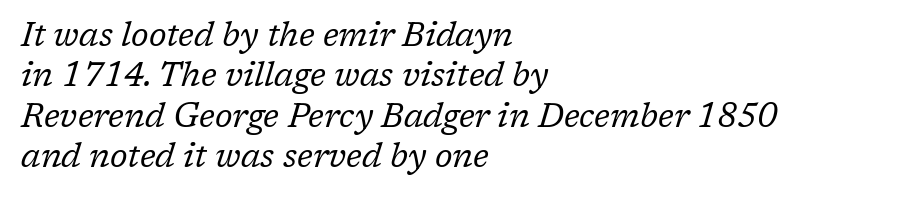
Stroke mass is kept to a normal reading level or below. There is no visible air inserted between adjacent glyphs. The typography opts for an oblique posture over an upright one. The ragged edge is on the right, which tells us the setting is flush left. The string is rendered with underlining switched off. The face used here is seriffed, in the tradition of book romans.
